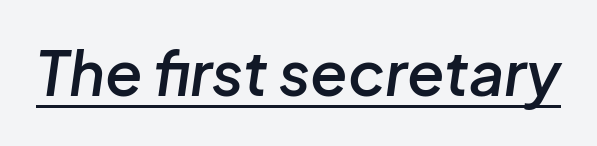
The image shows 61 px semibold type, italic (leaning right); set normal letter spacing, underlined; low stroke contrast and a medium x-height.
